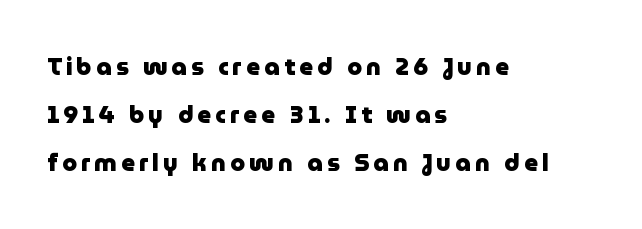
The axis of the letterforms is exactly vertical. Each glyph is drawn with heavy, bold strokes. Vertically, the passage feels expansive, rows floating well apart. Each row of text sits above clean, open space. The text block is weighted toward the left margin, trailing off unevenly rightward.
